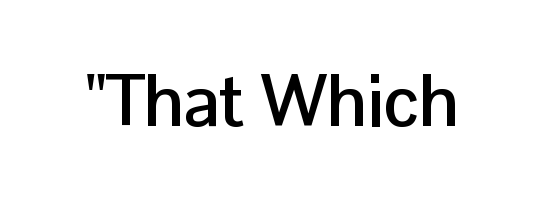
{"serif": "no", "italic": "no", "bold": "yes", "weight": "semibold", "width": "normal", "stroke_contrast": "low", "x_height": "medium", "monospaced": "no", "underline": "no", "letter_spacing": "normal", "letter_spacing_em": 0.0, "glyph_px": 72}
